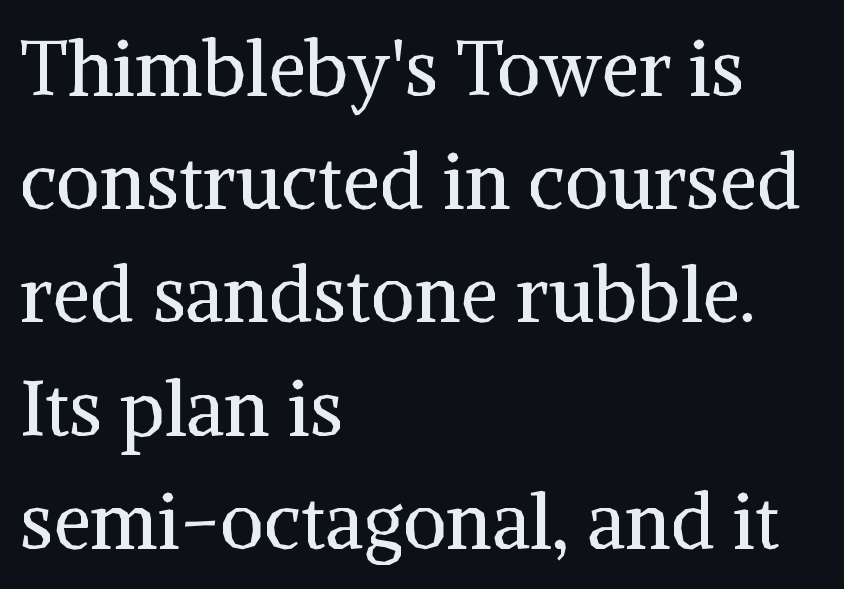
{"serif": "yes", "italic": "no", "bold": "no", "weight": "regular", "width": "normal", "stroke_contrast": "medium", "x_height": "medium", "monospaced": "no", "underline": "no", "align": "left", "line_spacing": "normal", "line_spacing_ratio": 1.49, "letter_spacing": "normal", "letter_spacing_em": 0.0, "glyph_px": 76}
